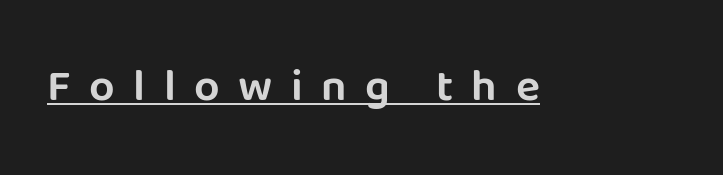
The image shows 45 px sans-serif type, upright; set unusually wide letter spacing (+0.41 em), underlined; low stroke contrast and a large x-height.
